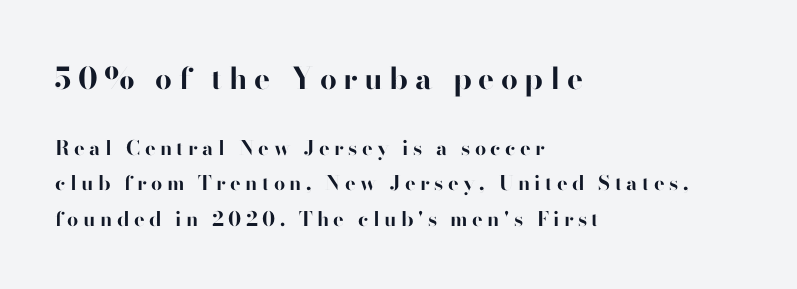
A classic flush-left, rag-right setting is used for this passage. A typesetter would mark this as roman, not italic. A typesetter would label this face a sans. How heavy is the stroke? Heavy — this is a bold. The face used here is proportionally spaced, like ordinary book or web type. Someone cranked the tracking dial way up on this one.
